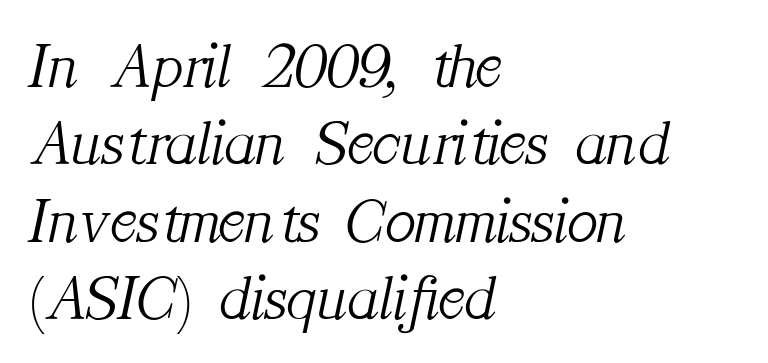
Q: Is the text bold? A: No.
Q: Is the text italic (slanted)? A: Yes, it leans right by about 12 degrees.
Q: Is the typeface a serif or a sans-serif typeface? A: Serif.
Q: Is the text underlined? A: No.
Q: How is the paragraph aligned? A: Left-aligned.
Q: Is the spacing between letters normal or unusually wide? A: Normal.
Q: Width (condensed, normal, or wide)? A: Normal.
Q: Stroke contrast? A: Medium.
Q: x-height? A: Medium.
Q: Monospaced? A: No.
